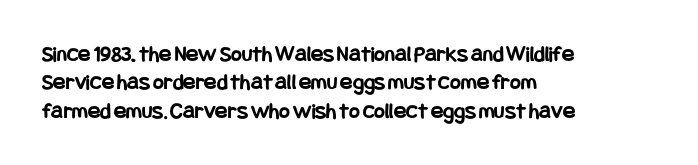
Q: Is the text bold? A: Yes.
Q: Is the text italic (slanted)? A: No, it is upright.
Q: Is the text underlined? A: No.
Q: How is the paragraph aligned? A: Left-aligned.
Q: Is the spacing between letters normal or unusually wide? A: Normal.
